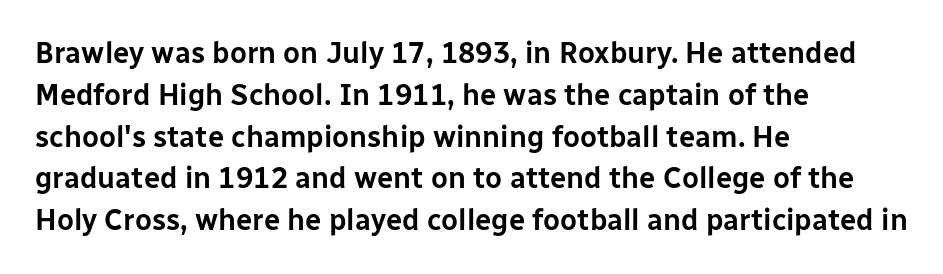
The image shows 29 px sans-serif type, upright; set left-aligned, normal line spacing (1.44x), normal letter spacing, not underlined; low stroke contrast and a medium x-height.
